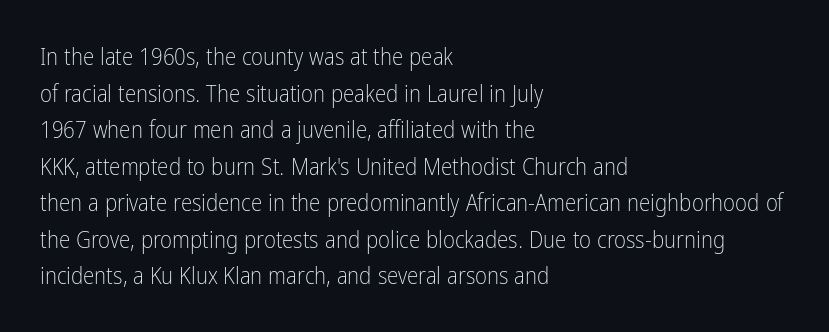
Q: Is the text bold? A: No.
Q: Is the text italic (slanted)? A: No, it is upright.
Q: Is the text underlined? A: No.
Q: How is the paragraph aligned? A: Left-aligned.
Q: Is the spacing between letters normal or unusually wide? A: Normal.
Q: Is the spacing between lines tight, normal or loose? A: Normal.
